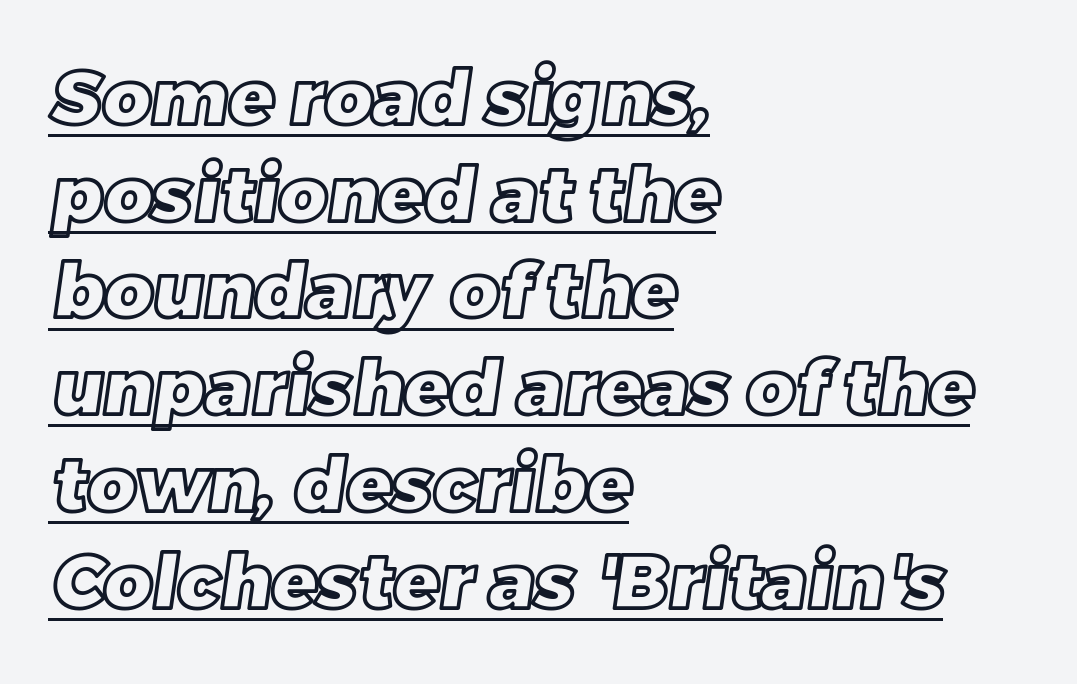
The image shows 75 px text type; set left-aligned, normal line spacing (1.29x), normal letter spacing, underlined; a large x-height.
